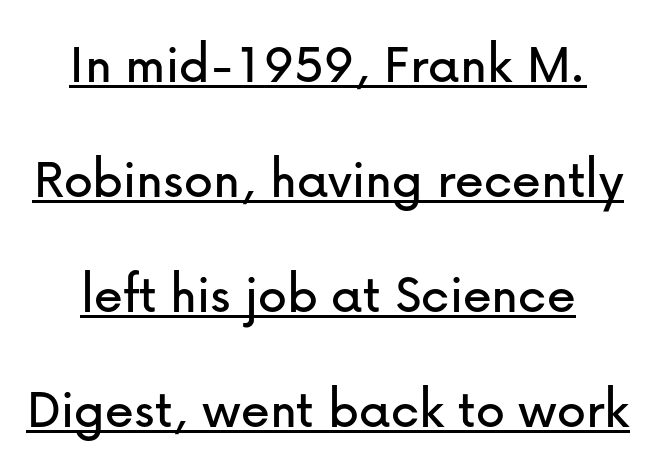
Quick note: not italic, upright. The face used here appears with an underline applied. Line spacing here is loose. No feet cap the strokes, marking this as sans-serif type. Caption: standard tracking, unaltered. Character widths vary here, with narrow letters taking less room than wide ones.
